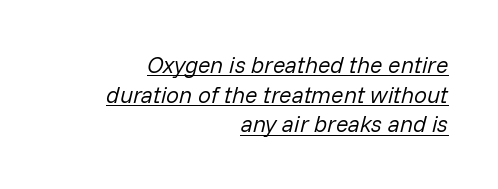
The image shows 23 px text type, italic (leaning right); set right-aligned, normal line spacing (1.29x), normal letter spacing, underlined.
